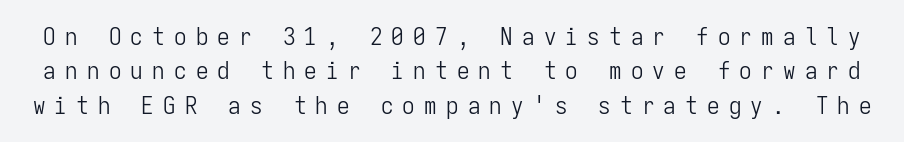
The image shows 25 px text type, upright; set normal line spacing (1.38x), unusually wide letter spacing (+0.37 em), not underlined.
